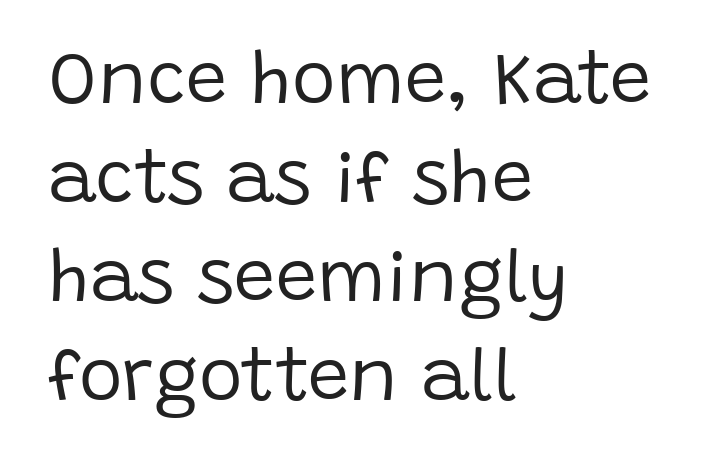
The image shows 74 px regular-weight sans-serif type, upright; set left-aligned, normal line spacing (1.34x), normal letter spacing, not underlined; low stroke contrast and a large x-height.
